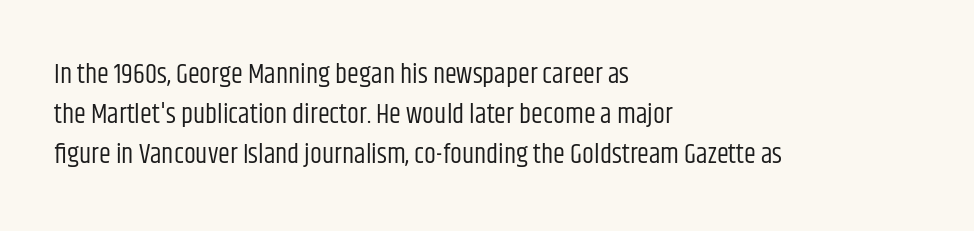
The image shows 27 px text type, upright; set left-aligned, normal line spacing (1.49x), normal letter spacing, not underlined.
